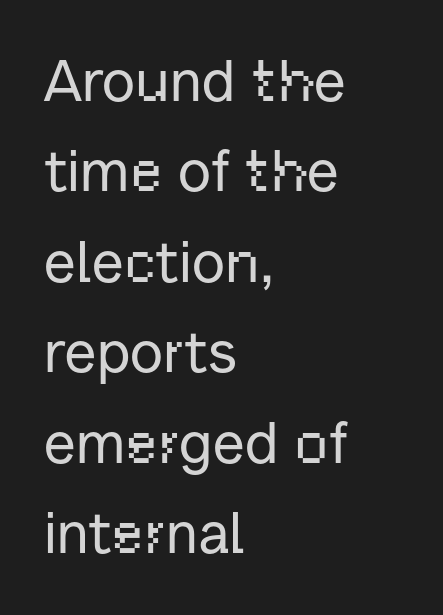
Typographically, this falls in the sans-serif category. If you measured baseline to baseline, you'd find a middling distance. Honestly, there is no underline to notice here at all. No italicization has been applied; the sample stays upright.
